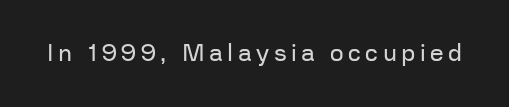
The image shows 24 px text type, upright; set not underlined.
